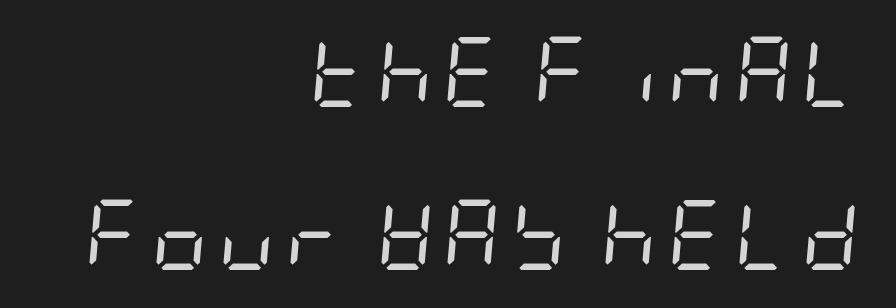
Q: Is the text bold? A: No.
Q: Is the text italic (slanted)? A: Yes, it leans right by about 5 degrees.
Q: Is the text underlined? A: No.
Q: How is the paragraph aligned? A: Right-aligned.
Q: Is the spacing between lines tight, normal or loose? A: Loose.
Q: Width (condensed, normal, or wide)? A: Condensed.
Q: Stroke contrast? A: Low.
Q: x-height? A: Large.
